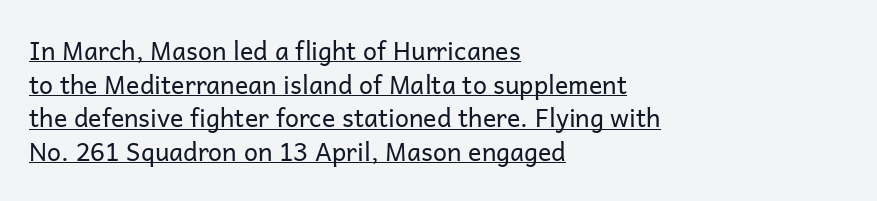
{"italic": "no", "bold": "no", "underline": "yes", "align": "left", "line_spacing": "normal", "line_spacing_ratio": 1.35, "letter_spacing": "normal", "letter_spacing_em": 0.0, "glyph_px": 25}
